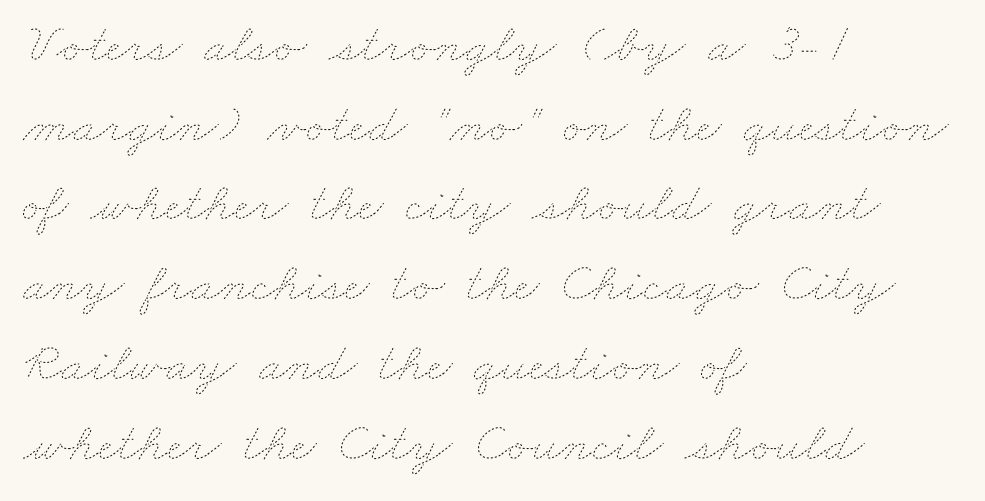
Each new line begins a customary step beneath the previous one. The gap between lines stays unmarked. Think of a printed novel: that variable character pitch is what you see here. The weight would be labelled regular, book, light, or lighter still. Visually the block forms a straight wall on the left and a jagged coastline on the right. Short note: letters normally spaced.
